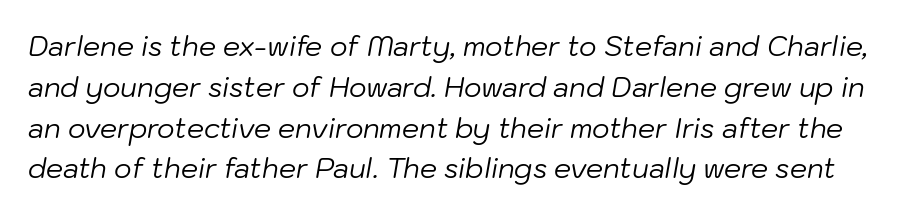
Q: Is the text bold? A: No.
Q: Is the text italic (slanted)? A: Yes, it leans right by about 10 degrees.
Q: Is the text underlined? A: No.
Q: Is the spacing between letters normal or unusually wide? A: Normal.
Q: Is the spacing between lines tight, normal or loose? A: Normal.
